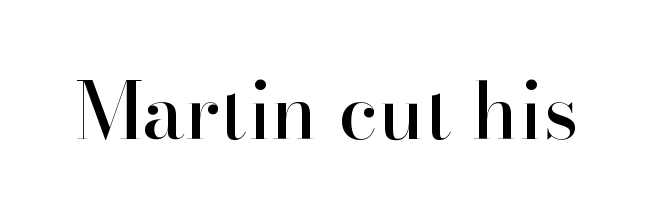
The image shows 79 px serif type, upright; set normal letter spacing, not underlined; high stroke contrast and a small x-height.
